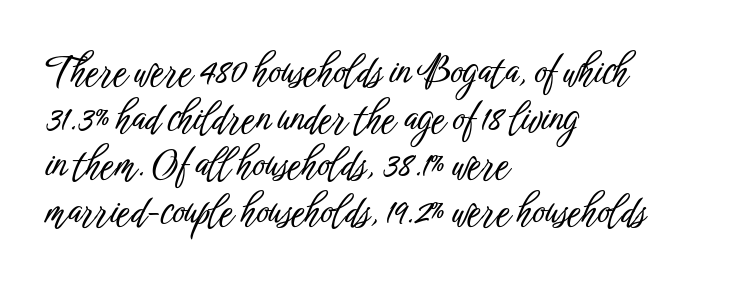
{"serif": "no", "width": "condensed", "stroke_contrast": "low", "x_height": "medium", "monospaced": "no", "underline": "no", "align": "left", "line_spacing_ratio": 1.23, "letter_spacing": "normal", "letter_spacing_em": 0.0, "glyph_px": 38}
